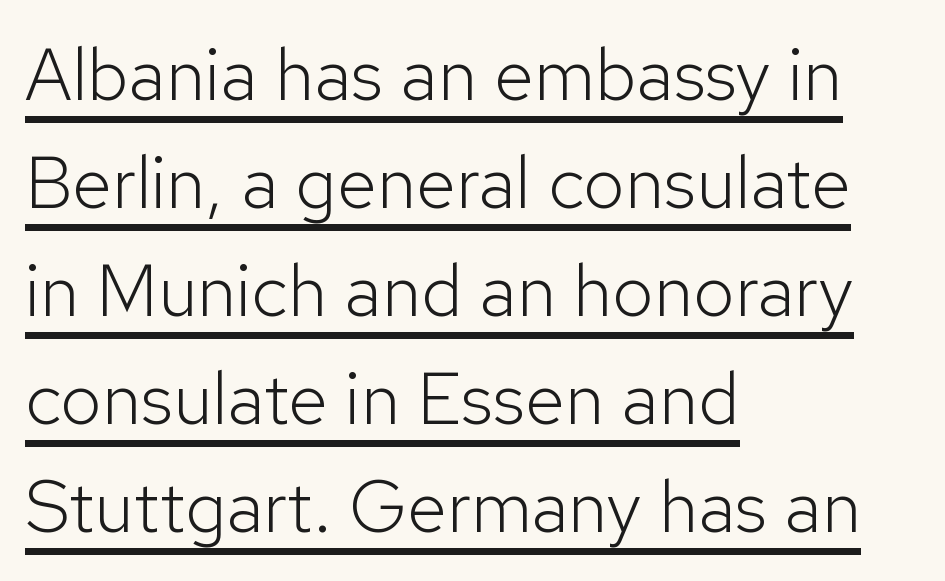
The passage shown is not bold in any degree. Is this a fixed-width face? No — the glyphs have proportional, varying widths. The glyphs are accompanied by a horizontal stroke just below them. Style check: upright. A normal amount of white space separates one row of letters from the next. Short and long lines alike share a common starting point at left.
